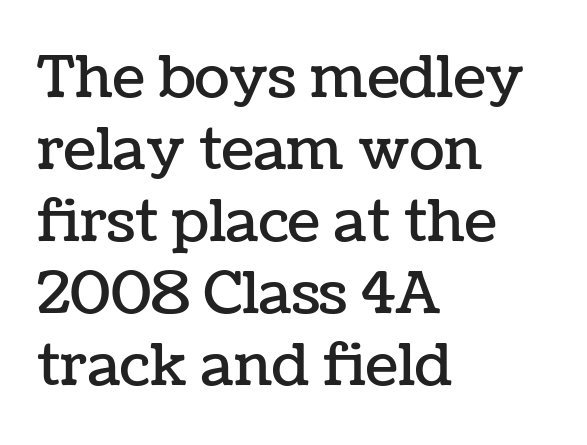
Q: Is the text italic (slanted)? A: No, it is upright.
Q: Is the text underlined? A: No.
Q: How is the paragraph aligned? A: Left-aligned.
Q: Is the spacing between letters normal or unusually wide? A: Normal.
Q: Width (condensed, normal, or wide)? A: Normal.
Q: Stroke contrast? A: Low.
Q: x-height? A: Medium.
Q: Monospaced? A: No.
